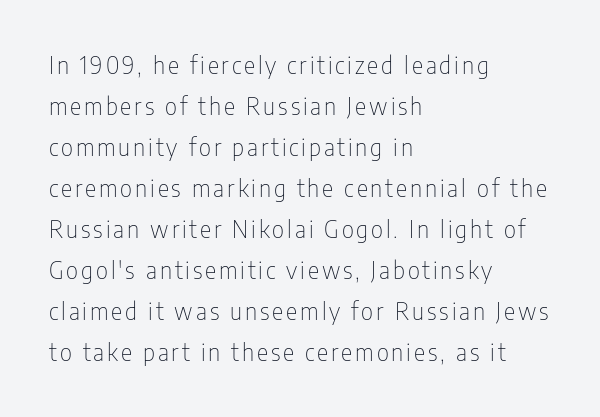
Stems and bowls with no extra thickness — not bold. Horizontally, the lines are justified to the leading edge only. This is roman type, the default non-slanted kind. The area under the type is left untouched.
